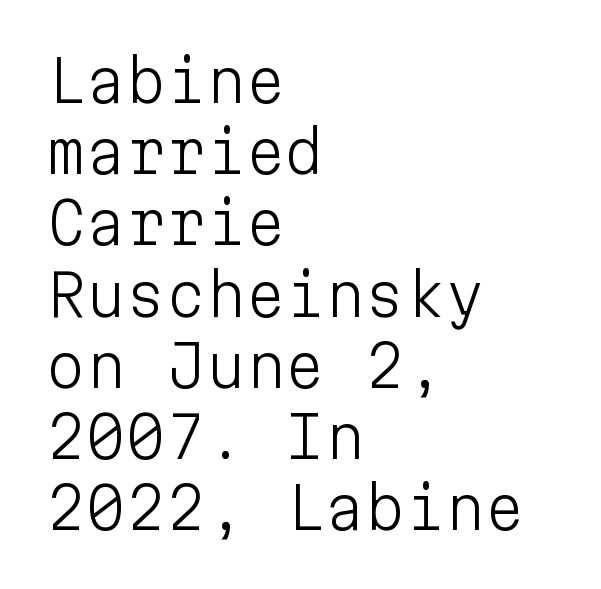
Q: Is the text bold? A: No.
Q: Is the text italic (slanted)? A: No, it is upright.
Q: Is the typeface a serif or a sans-serif typeface? A: Sans-serif.
Q: Is the text underlined? A: No.
Q: How is the paragraph aligned? A: Left-aligned.
Q: Is the spacing between letters normal or unusually wide? A: Normal.
Q: Is the spacing between lines tight, normal or loose? A: Normal.
Q: Width (condensed, normal, or wide)? A: Normal.
Q: Stroke contrast? A: Low.
Q: x-height? A: Medium.
Q: Monospaced? A: Yes.
